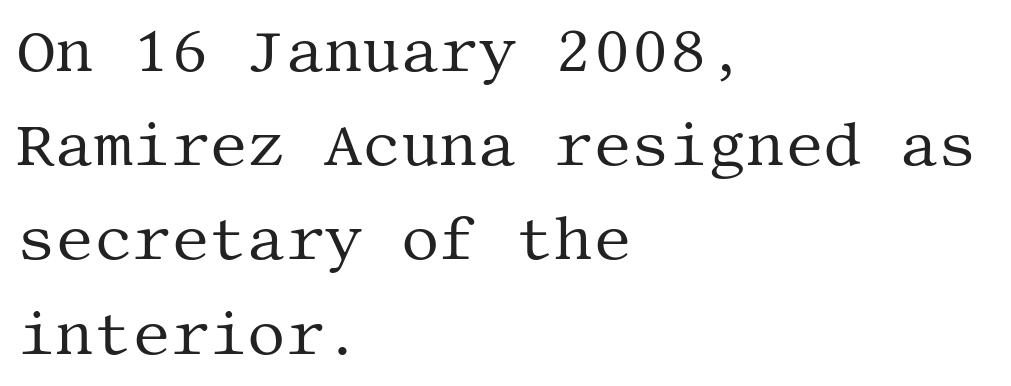
The characters are drawn with everyday or finer stroke widths. Rendered with straight, roman letterforms. A typesetter would label this face a serif. A clean baseline with only descenders dipping below it. The compositor pushed each line to the left boundary.
